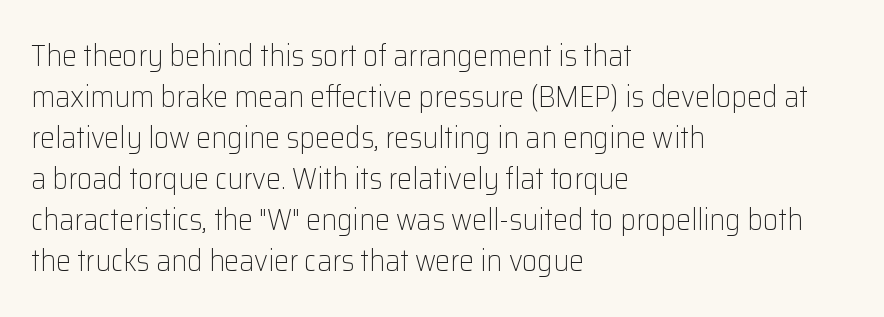
The image shows 30 px light sans-serif type, upright; set left-aligned, normal line spacing (1.37x), normal letter spacing, not underlined; low stroke contrast and a medium x-height.
